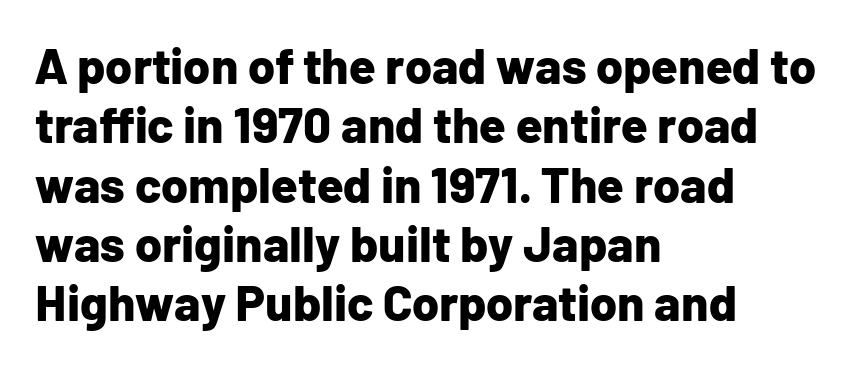
Q: Is the text bold? A: Yes.
Q: Is the text italic (slanted)? A: No, it is upright.
Q: Is the typeface a serif or a sans-serif typeface? A: Sans-serif.
Q: Is the text underlined? A: No.
Q: How is the paragraph aligned? A: Left-aligned.
Q: Is the spacing between letters normal or unusually wide? A: Normal.
Q: Width (condensed, normal, or wide)? A: Normal.
Q: Stroke contrast? A: Low.
Q: x-height? A: Medium.
Q: Monospaced? A: No.
